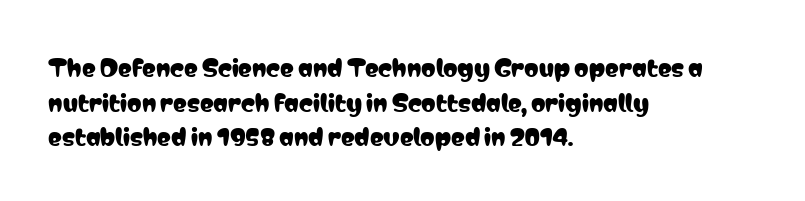
The image shows 23 px text type, upright; set left-aligned, normal line spacing (1.51x), normal letter spacing, not underlined.
